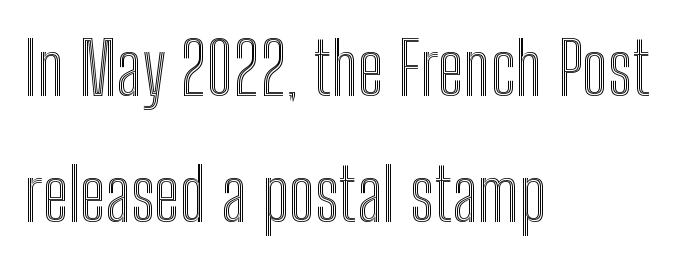
The image shows 73 px condensed type, upright; set left-aligned, line spacing 1.72x, normal letter spacing, not underlined; a medium x-height.
